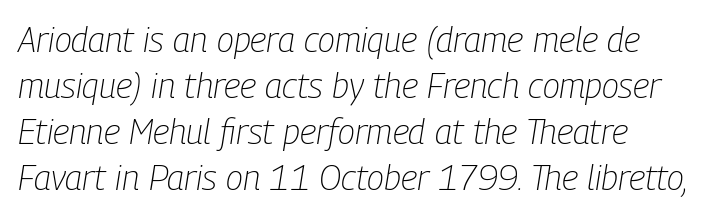
The line-height multiplier appears to be the usual default. Descenders hang freely into open space. Yep, that's italic — everything's leaning. The rag falls on the right side of this text block. Students, note that the glyphs here touch the page at normal intervals. Weight: in the light-to-regular range.
